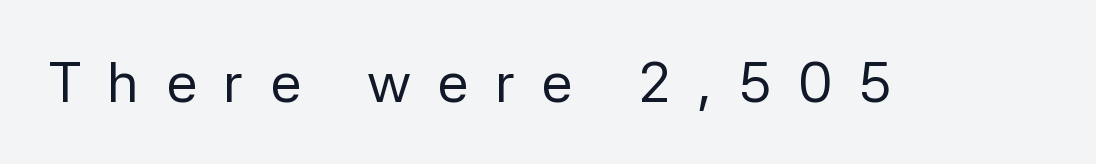
Q: Is the text bold? A: No.
Q: Is the text italic (slanted)? A: No, it is upright.
Q: Is the typeface a serif or a sans-serif typeface? A: Sans-serif.
Q: Is the text underlined? A: No.
Q: Is the spacing between letters normal or unusually wide? A: Unusually wide.
Q: Width (condensed, normal, or wide)? A: Normal.
Q: Stroke contrast? A: Low.
Q: x-height? A: Medium.
Q: Monospaced? A: No.
